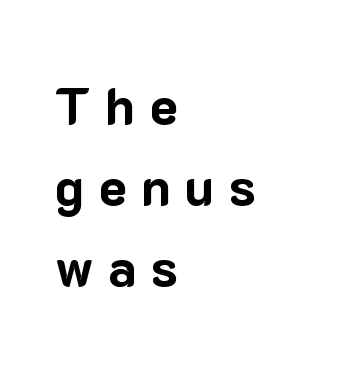
The image shows 52 px bold sans-serif type, upright; set left-aligned, normal line spacing (1.56x), unusually wide letter spacing (+0.28 em), not underlined; low stroke contrast and a medium x-height.
